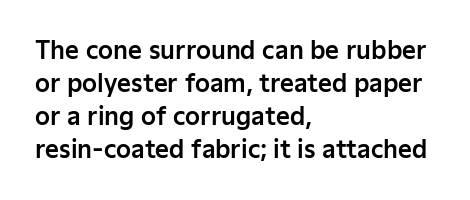
The lines are quadded left. Does extra space separate the letters? No, they use regular spacing. Tall strokes in this sample are plumb rather than angled. Notice how descenders clear the ascenders below comfortably — that's standard leading. This rendering features lettering with no underline.
